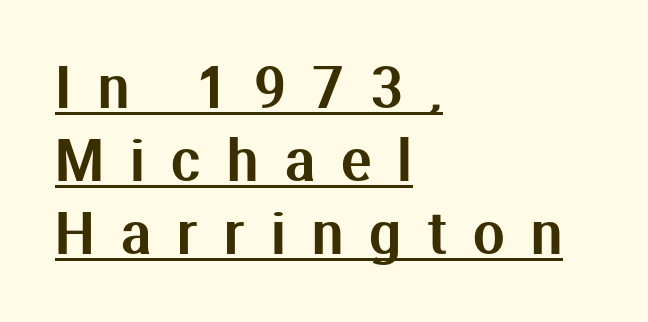
Loose tracking; the words dissolve into strings of separated letters. Character widths vary here, with narrow letters taking less room than wide ones. This is roman type, the default non-slanted kind. Notice how the passage keeps a crisp vertical edge on the left only. Regarding serifs, this sample does without them.
